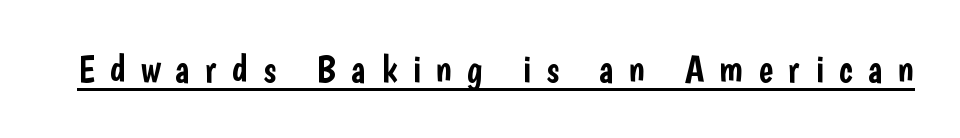
Q: Is the text italic (slanted)? A: No, it is upright.
Q: Is the typeface a serif or a sans-serif typeface? A: Sans-serif.
Q: Is the text underlined? A: Yes.
Q: Is the spacing between letters normal or unusually wide? A: Unusually wide.
Q: Width (condensed, normal, or wide)? A: Condensed.
Q: Stroke contrast? A: Low.
Q: x-height? A: Medium.
Q: Monospaced? A: No.
